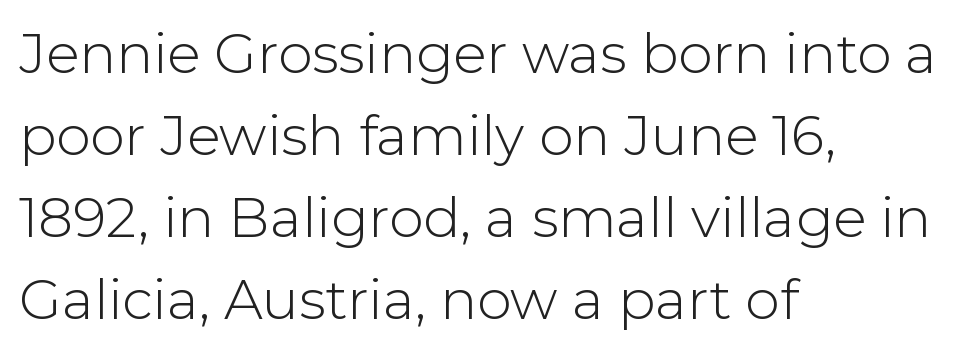
The image shows 55 px light sans-serif type, upright; set left-aligned, normal line spacing (1.49x), normal letter spacing, not underlined; low stroke contrast and a medium x-height.
